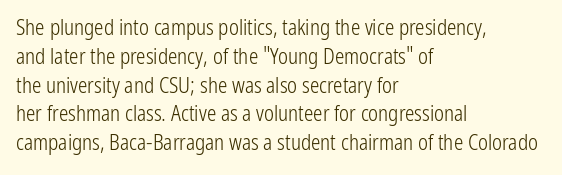
{"italic": "no", "bold": "no", "underline": "no", "align": "left", "line_spacing": "normal", "line_spacing_ratio": 1.37, "letter_spacing": "normal", "letter_spacing_em": 0.0, "glyph_px": 21}
